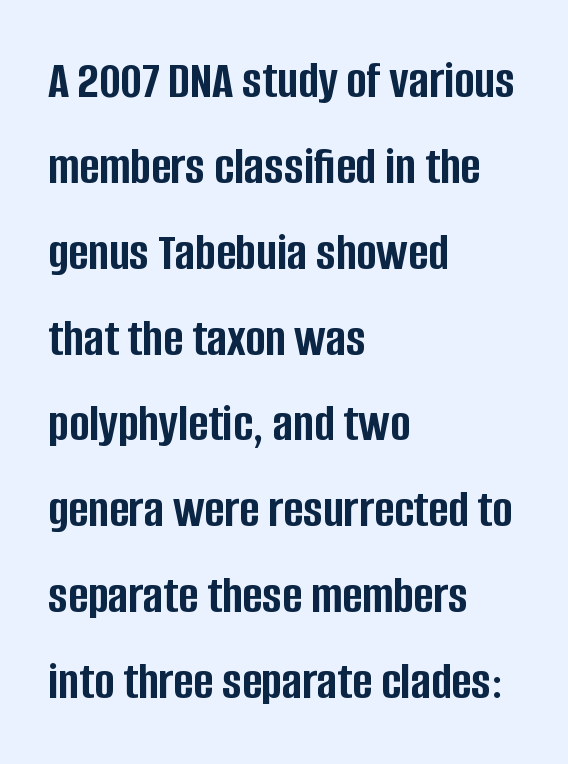
Q: Is the text bold? A: Yes.
Q: Is the text italic (slanted)? A: No, it is upright.
Q: Is the typeface a serif or a sans-serif typeface? A: Sans-serif.
Q: Is the text underlined? A: No.
Q: How is the paragraph aligned? A: Left-aligned.
Q: Is the spacing between letters normal or unusually wide? A: Normal.
Q: Is the spacing between lines tight, normal or loose? A: Normal.
Q: Width (condensed, normal, or wide)? A: Condensed.
Q: Stroke contrast? A: Low.
Q: x-height? A: Large.
Q: Monospaced? A: No.
